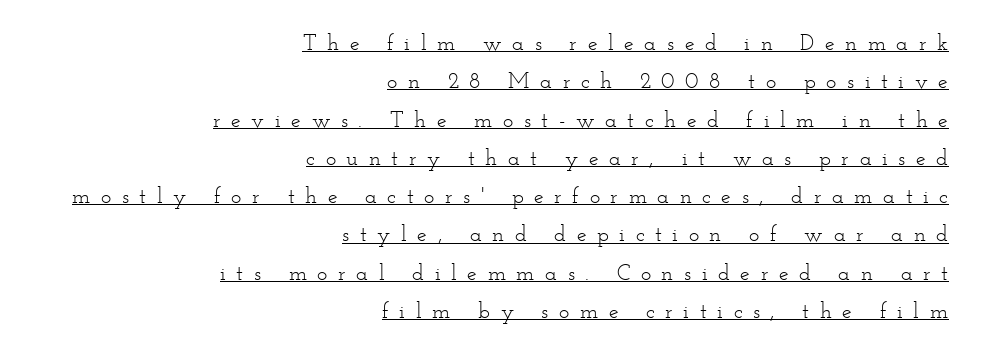
Leftover space on each line is placed entirely before the opening word. A continuous stroke trails under the words, as in a hyperlink. The weight tops out at a normal text grade. The face used here is rendered with a markedly widened letterfit. You can tell it's not italic because the verticals are truly vertical.
